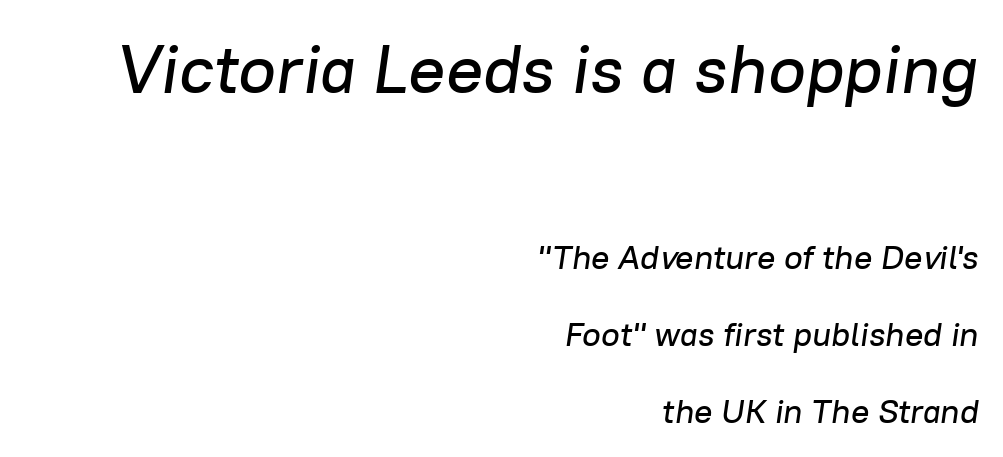
The image shows 69 px text type, italic (leaning right); set right-aligned, loose line spacing (2.26x), normal letter spacing, not underlined; the first (top) block is 2.03x larger; low stroke contrast and a medium x-height.
